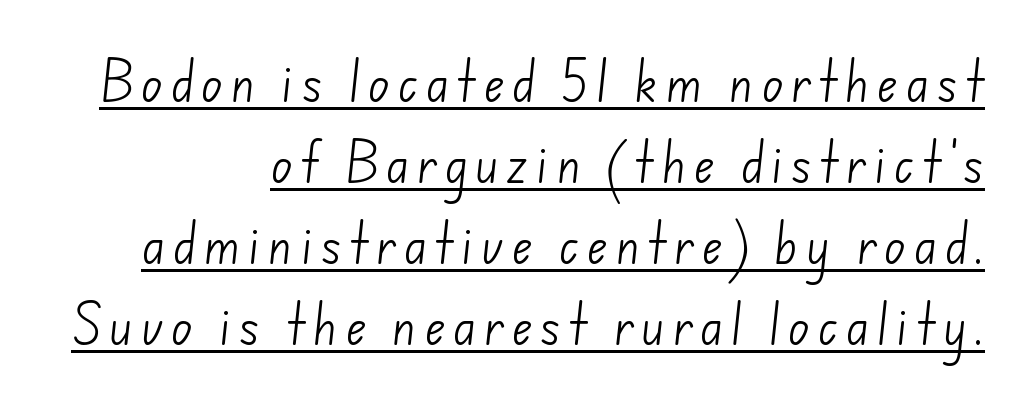
A typesetter would call this proportional, since set widths differ per character. A quiet, ordinary-to-light weight characterises the typeface. Line ends are locked; line starts wander. Compared with undecorated copy, this sample adds a rule below the words. Note: no serifs on the glyphs.
